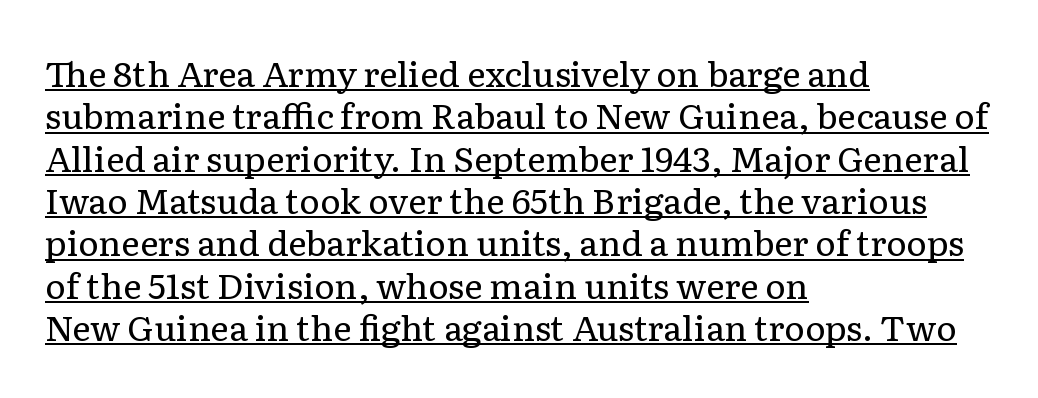
The image shows 35 px regular-weight serif type, upright; set left-aligned, line spacing 1.21x, normal letter spacing, underlined; low stroke contrast and a medium x-height.
